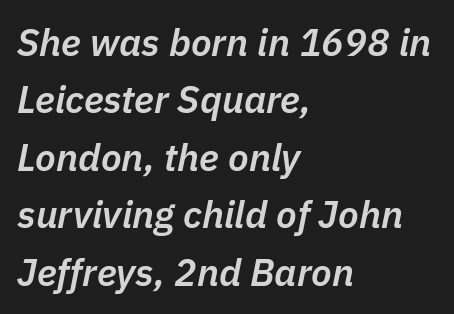
Q: Is the text bold? A: Semi-bold.
Q: Is the text italic (slanted)? A: Yes, it leans right by about 11 degrees.
Q: Is the text underlined? A: No.
Q: How is the paragraph aligned? A: Left-aligned.
Q: Is the spacing between letters normal or unusually wide? A: Normal.
Q: Is the spacing between lines tight, normal or loose? A: Normal.
Q: Width (condensed, normal, or wide)? A: Normal.
Q: Stroke contrast? A: Low.
Q: x-height? A: Medium.
Q: Monospaced? A: No.
